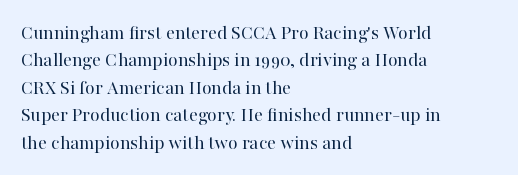
Q: Is the text bold? A: No.
Q: Is the text italic (slanted)? A: No, it is upright.
Q: Is the text underlined? A: No.
Q: How is the paragraph aligned? A: Left-aligned.
Q: Is the spacing between letters normal or unusually wide? A: Normal.
Q: Is the spacing between lines tight, normal or loose? A: Normal.
